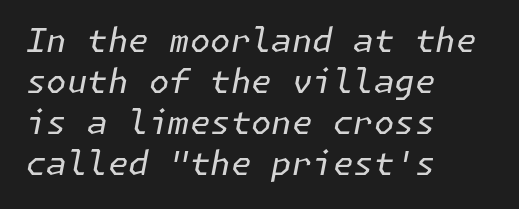
The image shows 33 px regular-weight type, italic (leaning right); set left-aligned, line spacing 1.24x, normal letter spacing, not underlined; low stroke contrast and a medium x-height.
